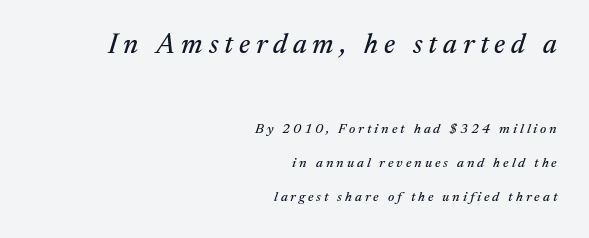
Designer's note — italics engaged. The block of text is sparse from top to bottom, with ample space between rows. The passage shown is typed in a proportional face where columns would drift. The letterforms stand isolated, each surrounded by extra space. Check where the strokes stop: tiny serifs finish them off.
